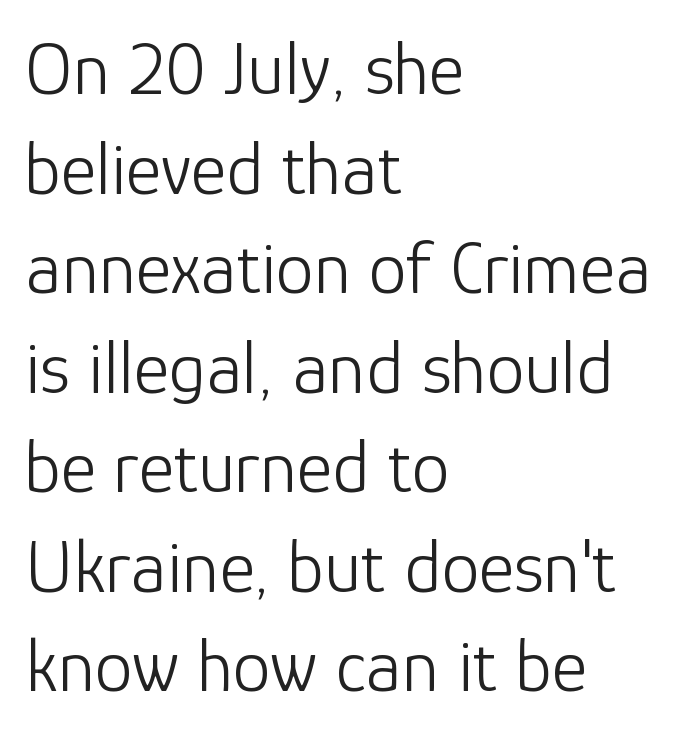
You could not count columns in this text — the font is proportionally spaced. Italic: no, the glyphs are upright roman. Leading matches the norm, producing a regular column. Examine the stroke ends and you'll find no serifs. This is not heavy type; no bold has been used.
